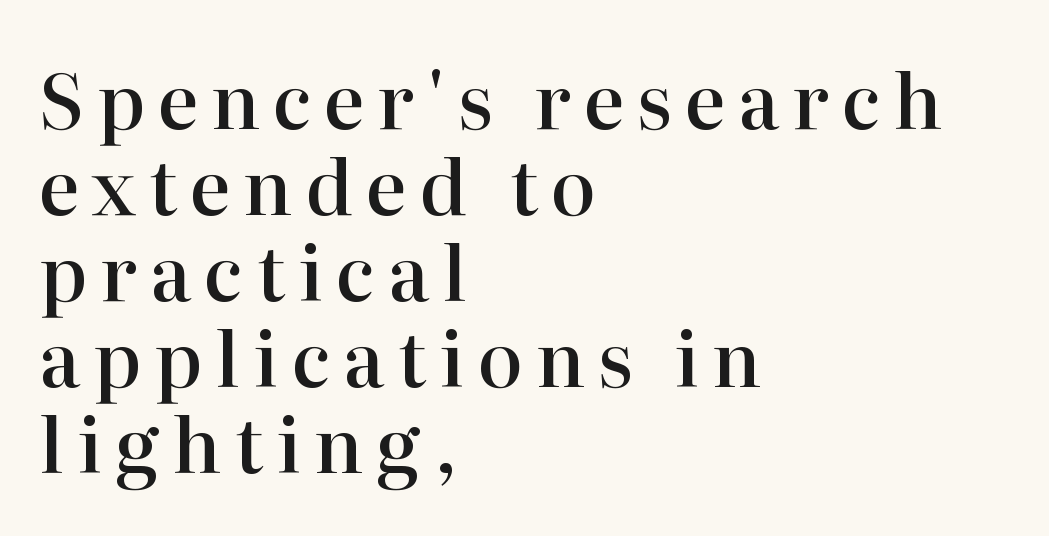
{"serif": "yes", "italic": "no", "bold": "semi", "weight": "semibold", "width": "normal", "stroke_contrast": "high", "x_height": "medium", "monospaced": "no", "underline": "no", "align": "left", "line_spacing": "tight", "line_spacing_ratio": 1.13, "glyph_px": 76}
